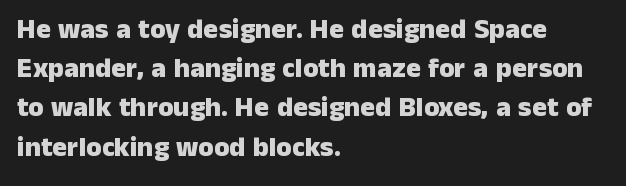
Letter spacing: default. Type without underlining. Which margin do the lines hug? The left one — the right edge is uneven. The glyphs in this specimen are sans serif.
